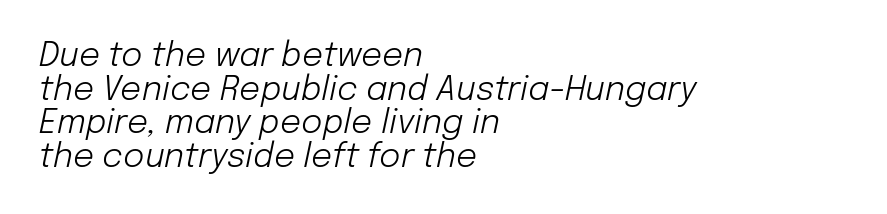
{"italic": "yes", "lean": "right", "slant_degrees": 12, "bold": "no", "weight": "light", "width": "normal", "stroke_contrast": "low", "x_height": "medium", "monospaced": "no", "underline": "no", "align": "left", "line_spacing": "tight", "line_spacing_ratio": 1.02, "letter_spacing": "normal", "letter_spacing_em": 0.0, "glyph_px": 33}
